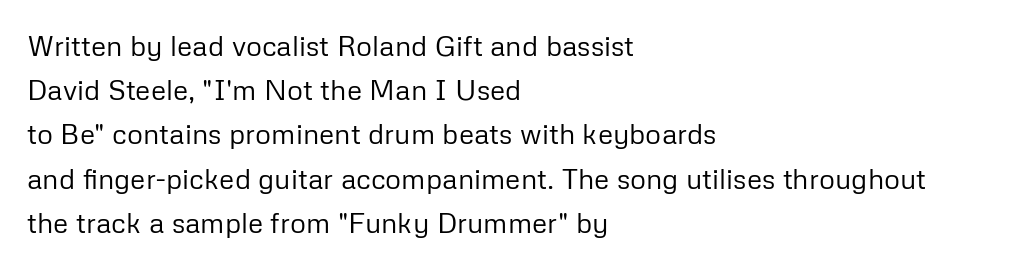
Q: Is the text bold? A: No.
Q: Is the text italic (slanted)? A: No, it is upright.
Q: Is the typeface a serif or a sans-serif typeface? A: Sans-serif.
Q: Is the text underlined? A: No.
Q: How is the paragraph aligned? A: Left-aligned.
Q: Is the spacing between letters normal or unusually wide? A: Normal.
Q: Is the spacing between lines tight, normal or loose? A: Normal.
Q: Width (condensed, normal, or wide)? A: Normal.
Q: Stroke contrast? A: Low.
Q: x-height? A: Medium.
Q: Monospaced? A: No.
